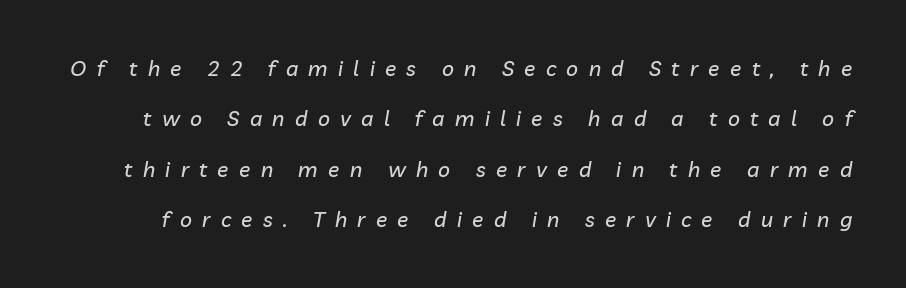
The image shows 21 px text type, italic (leaning right); set loose line spacing (2.4x), unusually wide letter spacing (+0.49 em), not underlined.
